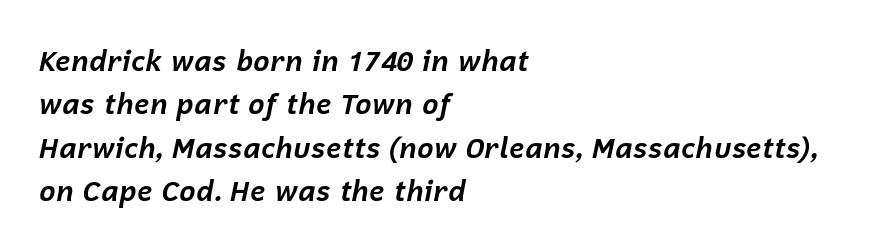
The image shows 28 px bold type, italic (leaning right); set left-aligned, normal line spacing (1.55x), normal letter spacing, not underlined; low stroke contrast and a medium x-height.
